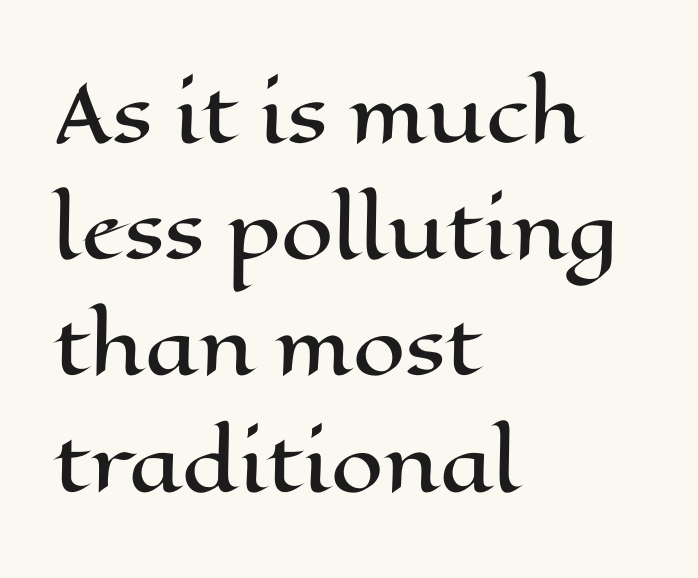
{"italic": "no", "width": "wide", "stroke_contrast": "high", "x_height": "medium", "monospaced": "no", "underline": "no", "align": "left", "line_spacing": "normal", "line_spacing_ratio": 1.55, "letter_spacing": "normal", "letter_spacing_em": 0.0, "glyph_px": 75}
